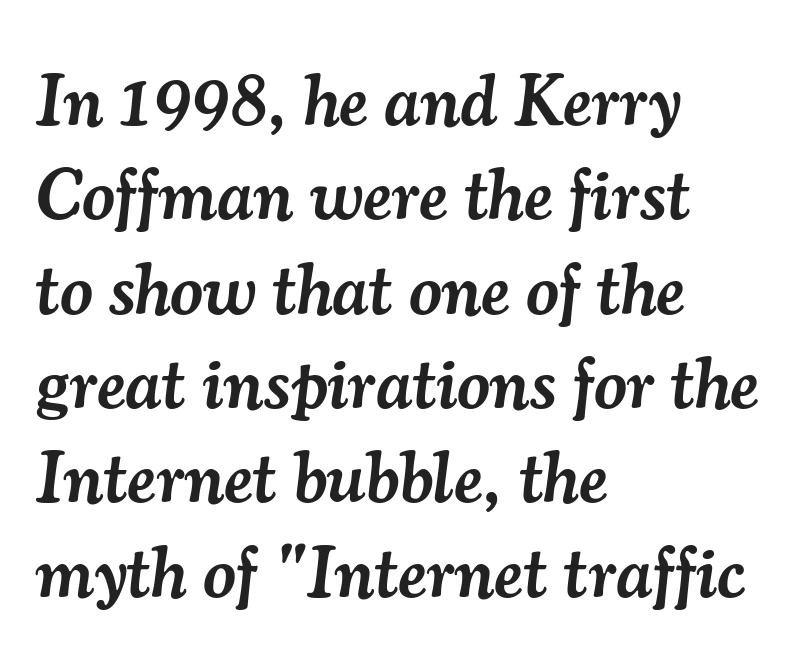
The image shows 72 px semibold serif type, italic (leaning right); set left-aligned, normal line spacing (1.31x), normal letter spacing, not underlined; medium stroke contrast and a small x-height.
